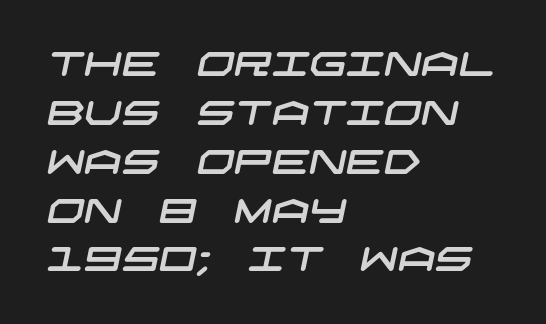
I'd call this a sans setting — the letters go barefoot. Does the leading feel generous? No, just average. Words float on clear page, feet unadorned. Characters follow at the spacing the type designer built in.
